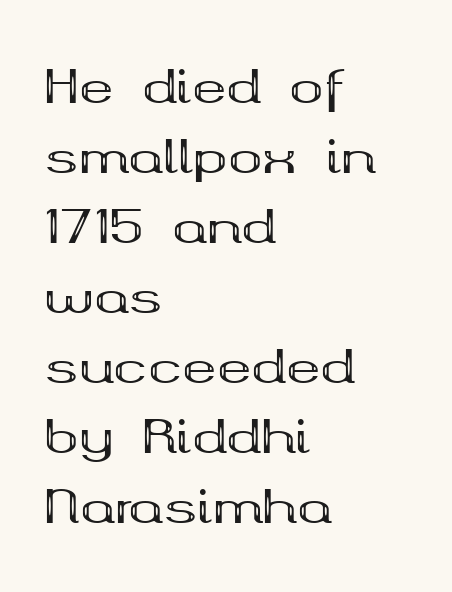
Q: Is the text bold? A: Yes.
Q: Is the text italic (slanted)? A: No, it is upright.
Q: Is the typeface a serif or a sans-serif typeface? A: Serif.
Q: Is the text underlined? A: No.
Q: How is the paragraph aligned? A: Left-aligned.
Q: Is the spacing between letters normal or unusually wide? A: Normal.
Q: Is the spacing between lines tight, normal or loose? A: Normal.
Q: Width (condensed, normal, or wide)? A: Wide.
Q: Stroke contrast? A: Medium.
Q: x-height? A: Medium.
Q: Monospaced? A: No.
